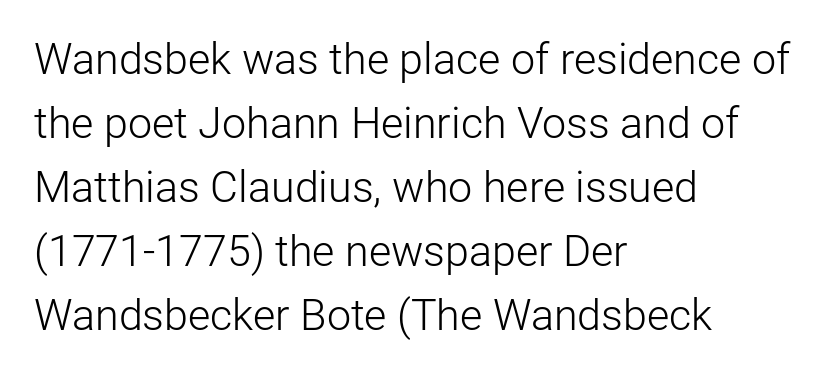
{"serif": "no", "italic": "no", "bold": "no", "weight": "light", "width": "normal", "stroke_contrast": "low", "x_height": "medium", "monospaced": "no", "underline": "no", "align": "left", "line_spacing": "normal", "line_spacing_ratio": 1.49, "letter_spacing": "normal", "letter_spacing_em": 0.0, "glyph_px": 43}
